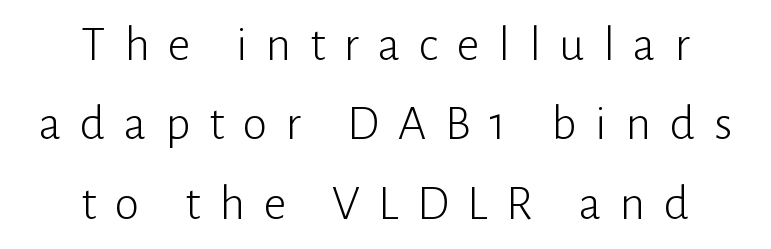
Q: Is the text bold? A: No.
Q: Is the text italic (slanted)? A: No, it is upright.
Q: Is the typeface a serif or a sans-serif typeface? A: Sans-serif.
Q: Is the text underlined? A: No.
Q: How is the paragraph aligned? A: Centered.
Q: Is the spacing between letters normal or unusually wide? A: Unusually wide.
Q: Is the spacing between lines tight, normal or loose? A: Normal.
Q: Width (condensed, normal, or wide)? A: Normal.
Q: Stroke contrast? A: Low.
Q: x-height? A: Medium.
Q: Monospaced? A: No.
